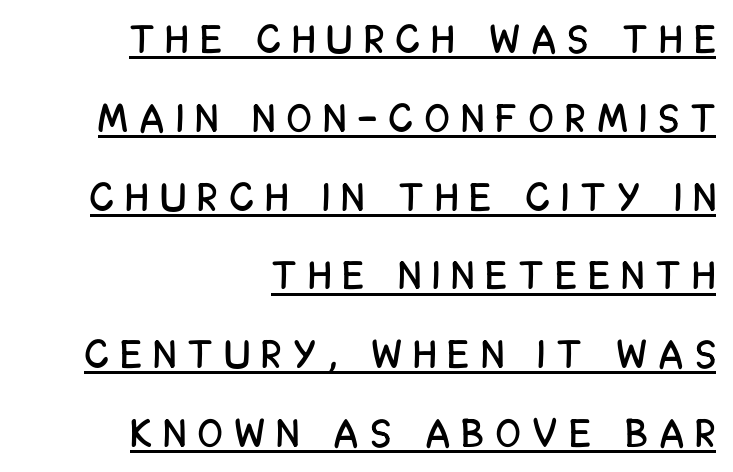
{"serif": "no", "italic": "no", "width": "condensed", "stroke_contrast": "low", "x_height": "large", "monospaced": "no", "underline": "yes", "align": "right", "line_spacing": "loose", "line_spacing_ratio": 1.97, "letter_spacing": "wide", "letter_spacing_em": 0.32, "glyph_px": 40}
